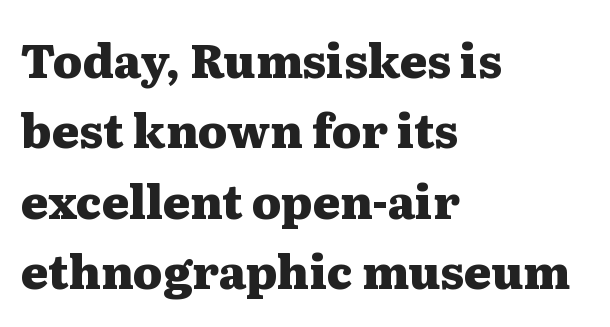
Q: Is the text bold? A: Yes.
Q: Is the text italic (slanted)? A: No, it is upright.
Q: Is the typeface a serif or a sans-serif typeface? A: Serif.
Q: Is the text underlined? A: No.
Q: How is the paragraph aligned? A: Left-aligned.
Q: Is the spacing between letters normal or unusually wide? A: Normal.
Q: Is the spacing between lines tight, normal or loose? A: Normal.
Q: Width (condensed, normal, or wide)? A: Wide.
Q: Stroke contrast? A: Medium.
Q: x-height? A: Medium.
Q: Monospaced? A: No.
